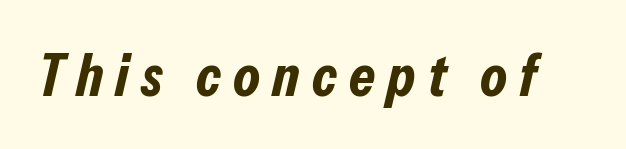
This sample has the flowing, uneven cadence of proportional lettering. The foot of each line stays bare and open. Heft: maximum for text — a bold. Does extra space separate the letters? Yes, quite a lot of it. Would a proofreader flag this as italicized? Yes.
